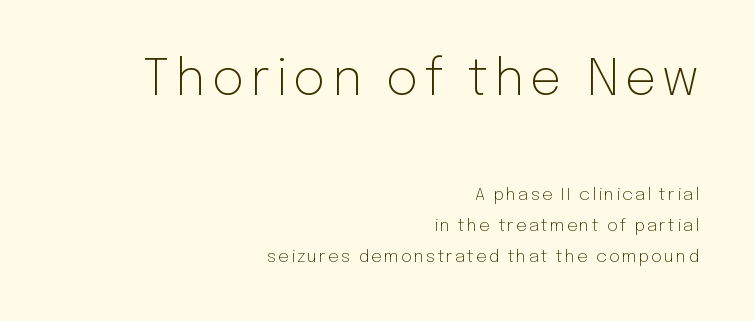
Q: Is the text bold? A: No.
Q: Is the text italic (slanted)? A: No, it is upright.
Q: Is the typeface a serif or a sans-serif typeface? A: Sans-serif.
Q: Is the text underlined? A: No.
Q: How is the paragraph aligned? A: Right-aligned.
Q: Which block of text is set in a larger size, the first (top) or the second (bottom)? A: The first (top) one.
Q: Width (condensed, normal, or wide)? A: Normal.
Q: Stroke contrast? A: Low.
Q: x-height? A: Medium.
Q: Monospaced? A: No.
